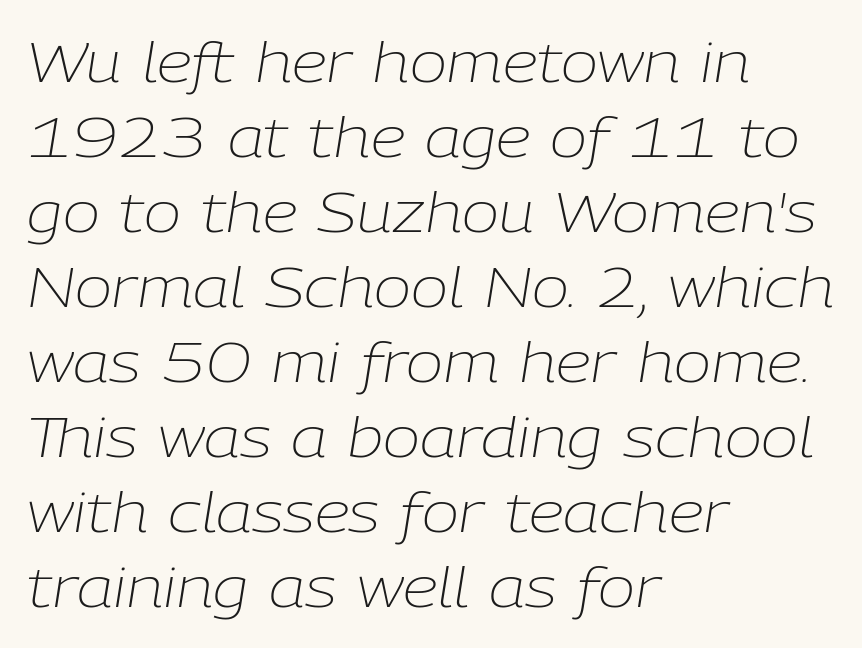
The image shows 56 px light type, italic (leaning right); set left-aligned, normal line spacing (1.34x), normal letter spacing, not underlined; low stroke contrast and a medium x-height.
